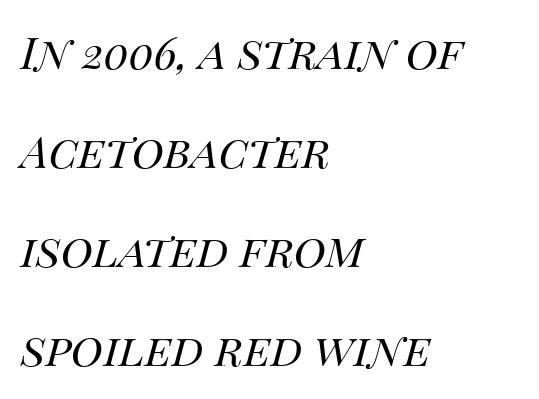
Q: Is the text bold? A: No.
Q: Is the text italic (slanted)? A: Yes, it leans right by about 14 degrees.
Q: Is the text underlined? A: No.
Q: How is the paragraph aligned? A: Left-aligned.
Q: Is the spacing between letters normal or unusually wide? A: Normal.
Q: Is the spacing between lines tight, normal or loose? A: Loose.
Q: Width (condensed, normal, or wide)? A: Normal.
Q: Stroke contrast? A: Medium.
Q: x-height? A: Large.
Q: Monospaced? A: No.
